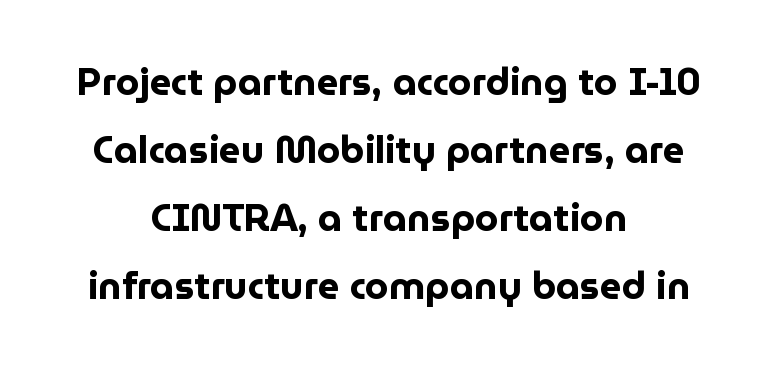
{"serif": "no", "italic": "no", "bold": "yes", "weight": "bold", "width": "normal", "stroke_contrast": "low", "x_height": "medium", "monospaced": "no", "underline": "no", "align": "center", "line_spacing_ratio": 1.79, "letter_spacing": "normal", "letter_spacing_em": 0.0, "glyph_px": 38}
